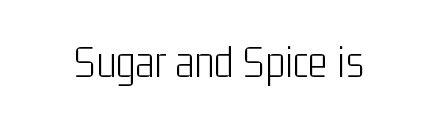
Weight class: somewhere from thin through regular. Italic: no, the glyphs are upright roman. Nobody touched the tracking dial on this one. Are there feet on the stems? There aren't — it's a sans. Letters rest on an invisible, unmarked baseline. You could not count columns in this text — the font is proportionally spaced.
